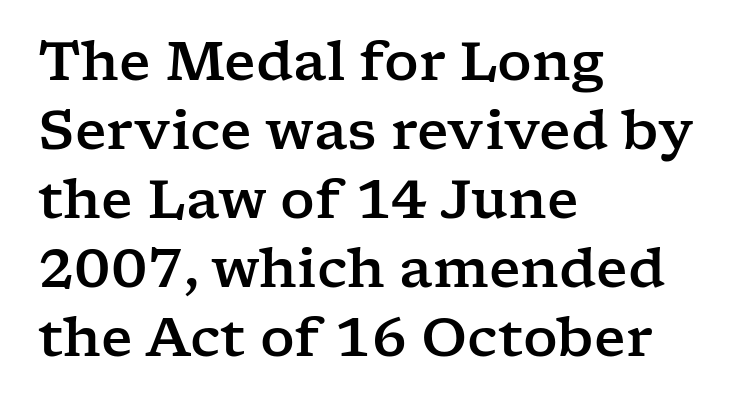
The font's upright variant was chosen for this text. The passage is arranged the way most books set body copy — flush left. Does the leading feel generous? No, just average. Compared with typical body copy, the letter spacing here is the same.
